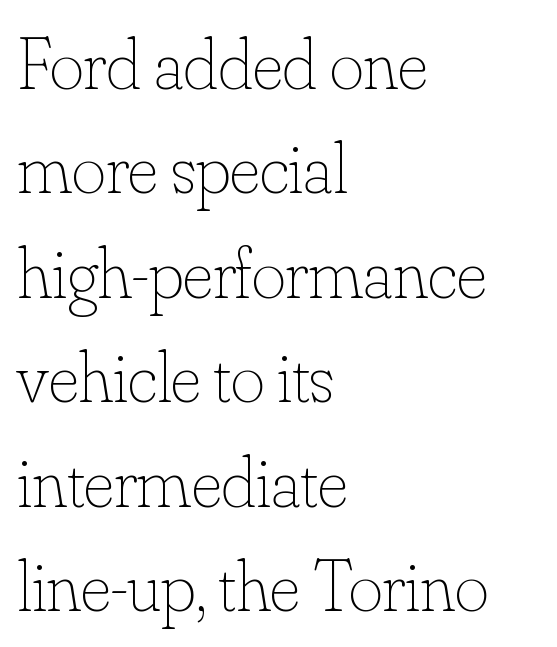
The image shows 73 px thin type, upright; set left-aligned, normal line spacing (1.43x), normal letter spacing, not underlined; low stroke contrast and a small x-height.
